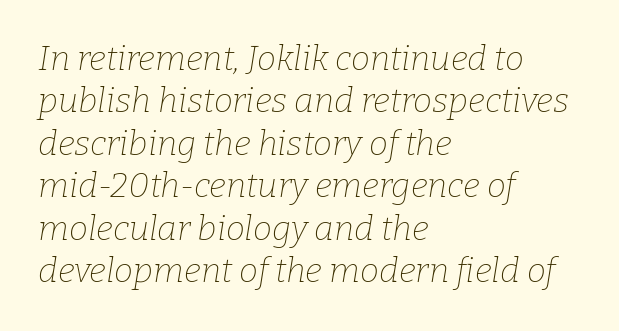
Descenders are the only things crossing below the line. I'd call this a serif setting — the letters wear small feet. No chunkiness to these letters — they're not bold. The text block is weighted toward the left margin, trailing off unevenly rightward. Inter-character spacing is left at the font's built-in metrics. Each new line begins a customary step beneath the previous one.
